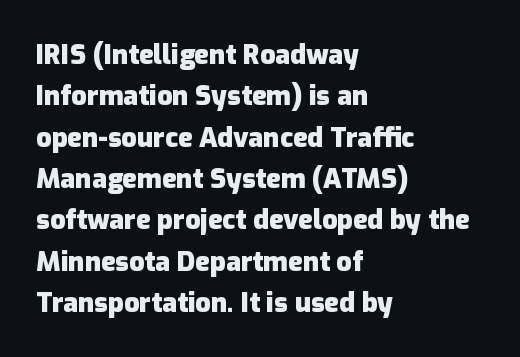
Q: Is the text bold? A: Yes.
Q: Is the text italic (slanted)? A: No, it is upright.
Q: Is the text underlined? A: No.
Q: How is the paragraph aligned? A: Left-aligned.
Q: Is the spacing between letters normal or unusually wide? A: Normal.
Q: Is the spacing between lines tight, normal or loose? A: Normal.
